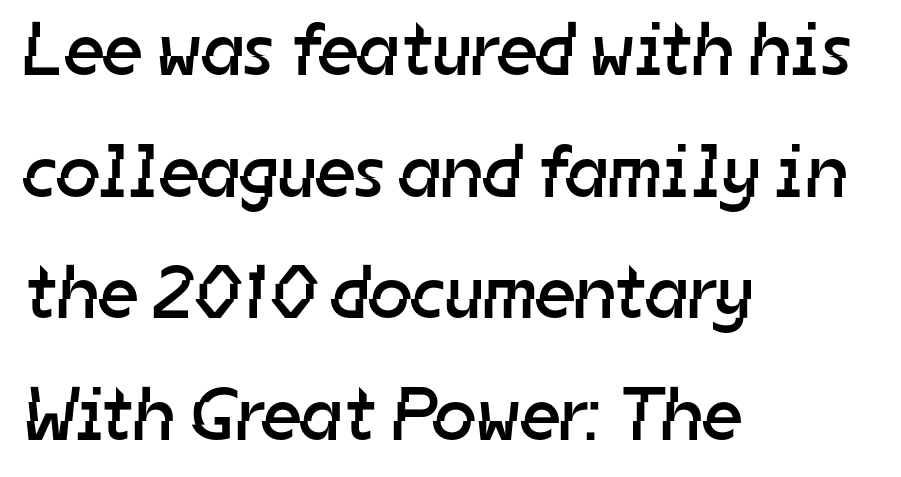
{"serif": "no", "bold": "no", "weight": "regular", "width": "normal", "stroke_contrast": "low", "x_height": "medium", "monospaced": "no", "underline": "no", "align": "left", "line_spacing": "normal", "line_spacing_ratio": 1.6, "letter_spacing": "normal", "letter_spacing_em": 0.0, "glyph_px": 76}
